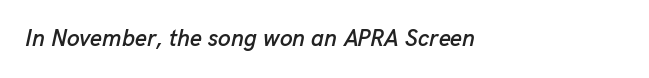
Q: Is the text italic (slanted)? A: Yes, it leans right by about 13 degrees.
Q: Is the text underlined? A: No.
Q: Is the spacing between letters normal or unusually wide? A: Normal.
